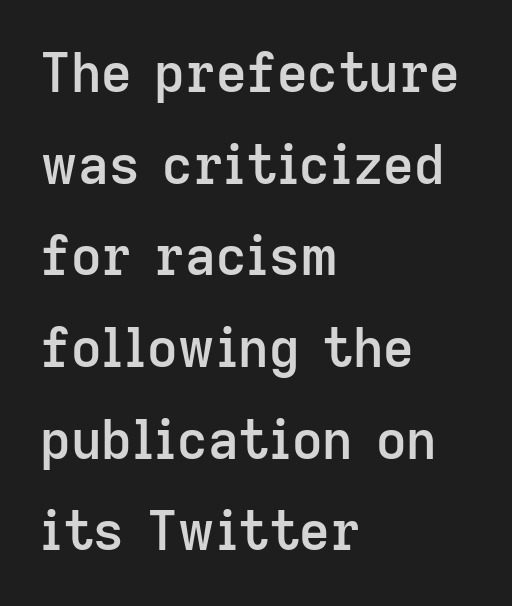
The letters stand upright; this is a roman face. Observe the absence of serifs on each vertical stroke in this sample. Think of a printed novel: that variable character pitch is what you see here. Which margin do the lines hug? The left one — the right edge is uneven. Rule under the text: the space is simply empty. Typographic density is moderately raised because the face is semibold.
